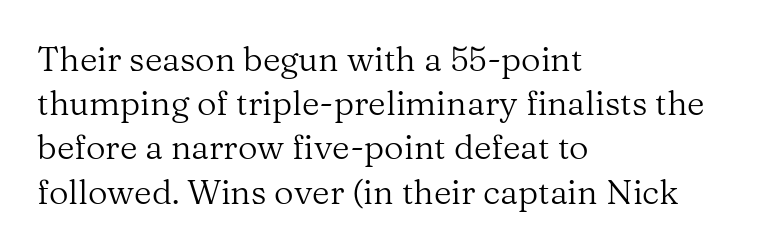
{"serif": "yes", "italic": "no", "bold": "no", "weight": "regular", "width": "normal", "stroke_contrast": "medium", "x_height": "medium", "monospaced": "no", "underline": "no", "align": "left", "line_spacing": "normal", "line_spacing_ratio": 1.3, "letter_spacing": "normal", "letter_spacing_em": 0.0, "glyph_px": 34}
